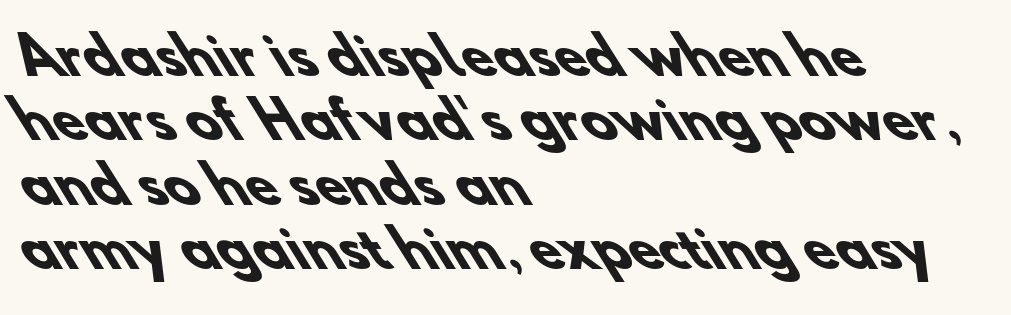
The image shows 51 px heavy sans-serif type; set left-aligned, normal line spacing (1.26x), normal letter spacing, not underlined; low stroke contrast and a small x-height.
